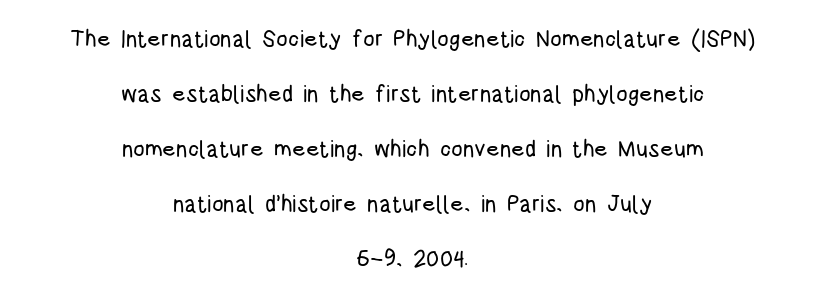
Q: Is the text italic (slanted)? A: No, it is upright.
Q: Is the text underlined? A: No.
Q: How is the paragraph aligned? A: Centered.
Q: Is the spacing between letters normal or unusually wide? A: Normal.
Q: Is the spacing between lines tight, normal or loose? A: Loose.
